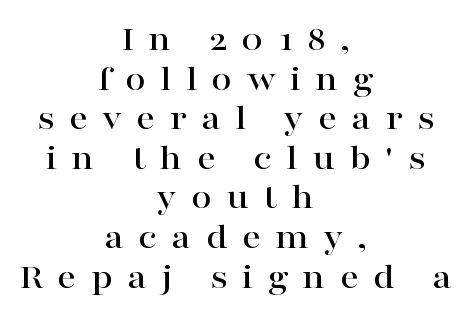
{"serif": "yes", "italic": "no", "width": "wide", "stroke_contrast": "high", "x_height": "medium", "monospaced": "no", "underline": "no", "align": "center", "line_spacing": "tight", "line_spacing_ratio": 1.07, "letter_spacing": "wide", "letter_spacing_em": 0.39, "glyph_px": 37}
